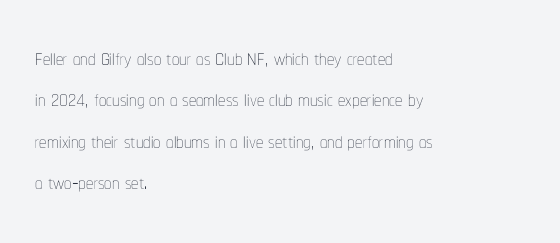
Letters have the restrained weight of plain body copy at most. The rendering uses natural spacing where letterforms have individual widths. Vertically, the passage feels balanced, rows spaced as you'd expect. Spacing between characters is what you'd get straight out of the box.
